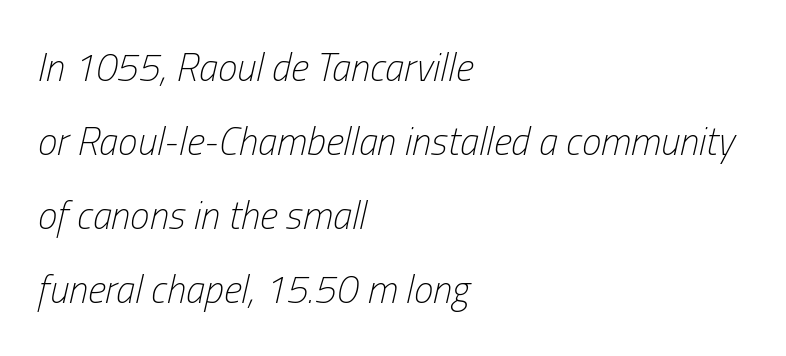
{"italic": "yes", "lean": "right", "slant_degrees": 13, "bold": "no", "weight": "light", "width": "condensed", "stroke_contrast": "low", "x_height": "medium", "monospaced": "no", "underline": "no", "align": "left", "line_spacing": "loose", "line_spacing_ratio": 1.9, "letter_spacing": "normal", "letter_spacing_em": 0.0, "glyph_px": 39}
